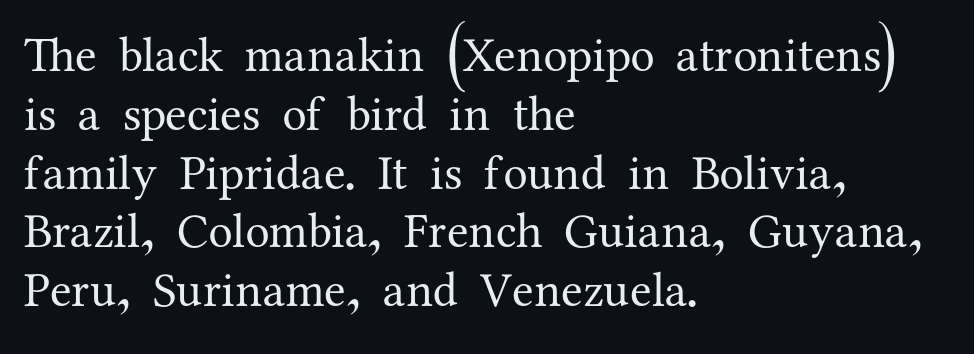
Left-aligned paragraph, ragged on the right. On a weight scale, this lands at 450 or below. These lines are rendered in a variable-pitch font. Every stem runs plumb, perpendicular to the baseline.
